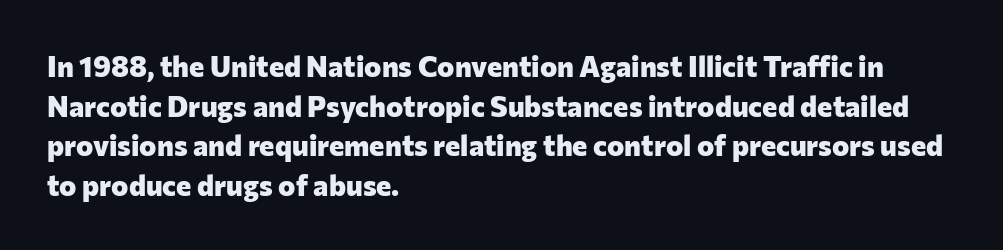
Quick note: not italic, upright. Between one letter and the next there's only the usual sliver of space. The zone under the glyphs is completely vacant. Students, this is bold: see how much ink each stroke carries. This sample has the flowing, uneven cadence of proportional lettering. Whoever set this chose a conventional vertical rhythm.
